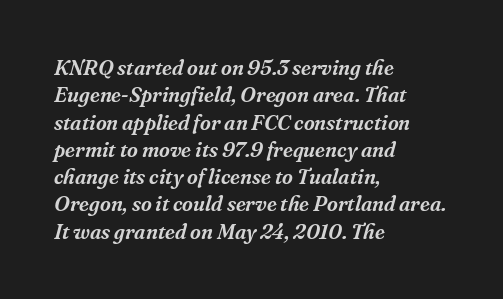
{"italic": "yes", "lean": "right", "slant_degrees": 16, "underline": "no", "align": "left", "line_spacing": "normal", "line_spacing_ratio": 1.3, "letter_spacing": "normal", "letter_spacing_em": 0.0, "glyph_px": 21}
